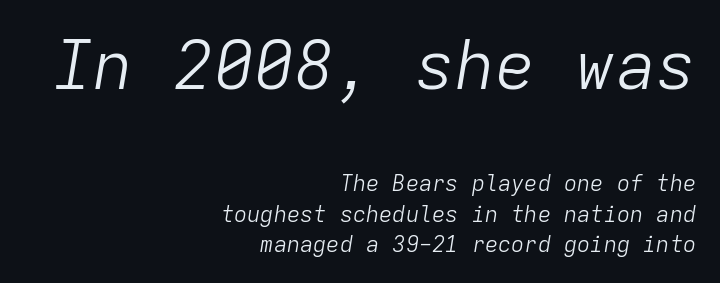
{"italic": "yes", "lean": "right", "slant_degrees": 9, "bold": "no", "weight": "light", "width": "normal", "stroke_contrast": "low", "x_height": "medium", "monospaced": "yes", "underline": "no", "align": "right", "line_spacing": "normal", "line_spacing_ratio": 1.37, "letter_spacing": "normal", "letter_spacing_em": 0.0, "larger_block": "first", "size_ratio": 3.05, "glyph_px": 67}
